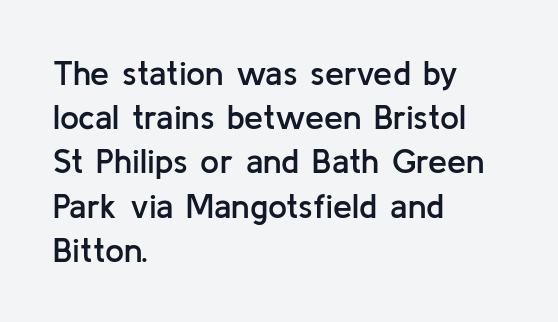
Q: Is the text bold? A: Semi-bold.
Q: Is the text italic (slanted)? A: No, it is upright.
Q: Is the typeface a serif or a sans-serif typeface? A: Sans-serif.
Q: Is the text underlined? A: No.
Q: How is the paragraph aligned? A: Left-aligned.
Q: Is the spacing between letters normal or unusually wide? A: Normal.
Q: Is the spacing between lines tight, normal or loose? A: Normal.
Q: Width (condensed, normal, or wide)? A: Normal.
Q: Stroke contrast? A: Low.
Q: x-height? A: Medium.
Q: Monospaced? A: No.
